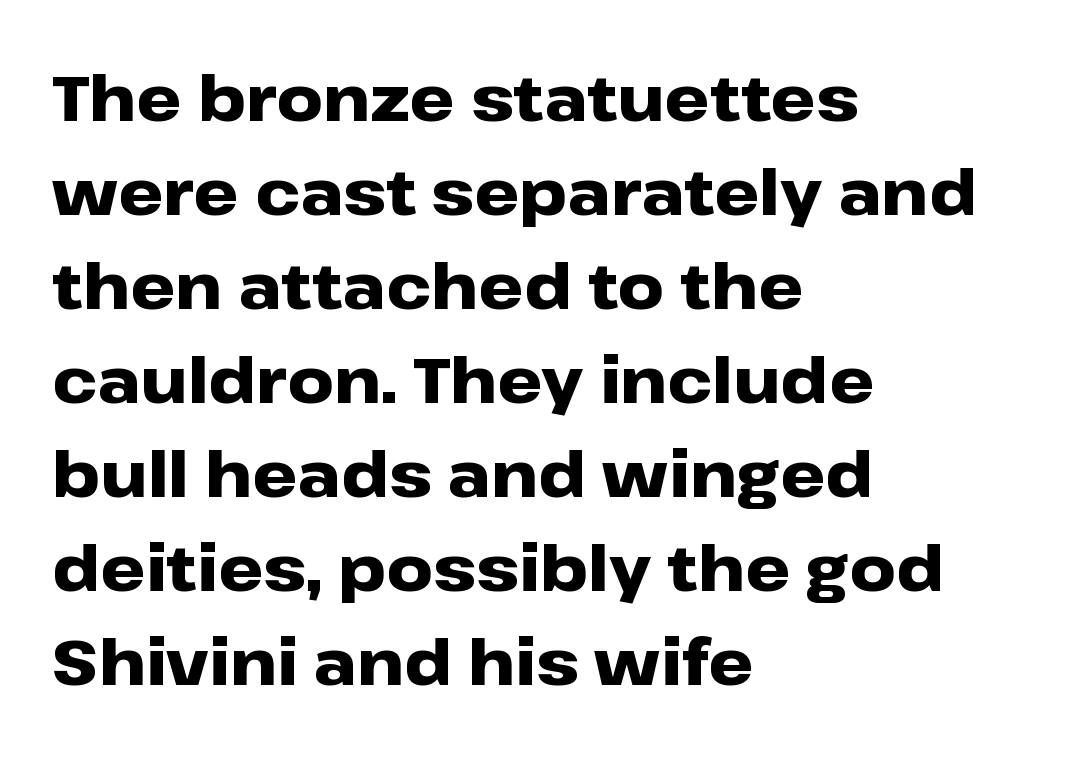
{"serif": "no", "italic": "no", "bold": "yes", "weight": "heavy", "width": "wide", "stroke_contrast": "low", "x_height": "medium", "monospaced": "no", "underline": "no", "align": "left", "line_spacing": "normal", "line_spacing_ratio": 1.47, "letter_spacing": "normal", "letter_spacing_em": 0.0, "glyph_px": 64}
